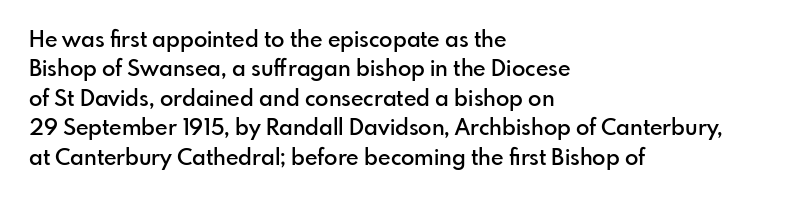
Notice how the passage keeps a crisp vertical edge on the left only. It's the straight-up-and-down kind of type. The zone under the glyphs is completely vacant. This is moderately heavy type, rendered in semibold. Compared with typical paragraphs, the rows here are spaced about the same.
